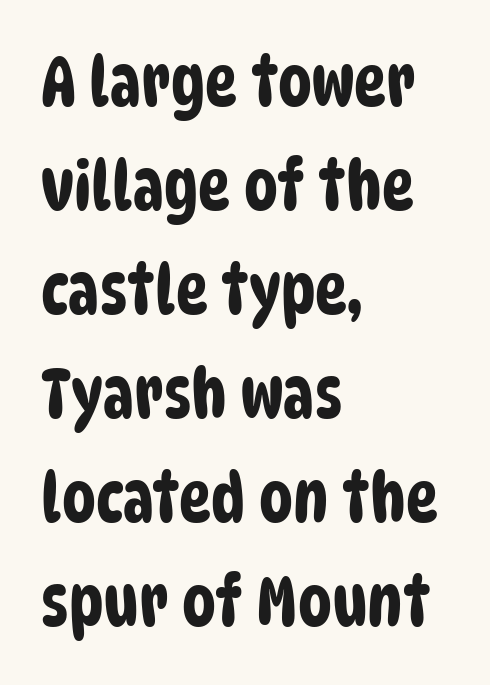
The string is rendered with underlining switched off. Does the copy run flush right? No — it runs flush left. The face used here is proportionally spaced, like ordinary book or web type. Regarding serifs, this sample does without them. Students, observe: this is what conventionally led text looks like. Look at the tracking — it's just the regular setting, nothing added.
